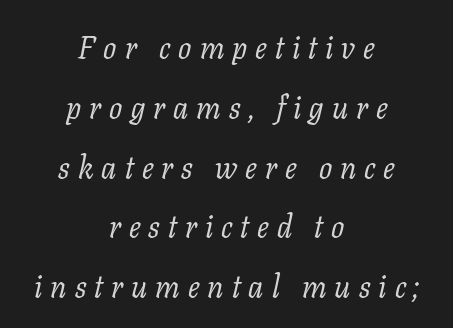
The image shows 31 px regular-weight serif type, italic (leaning right); set centered, loose line spacing (1.93x), unusually wide letter spacing (+0.26 em), not underlined; low stroke contrast and a medium x-height.
